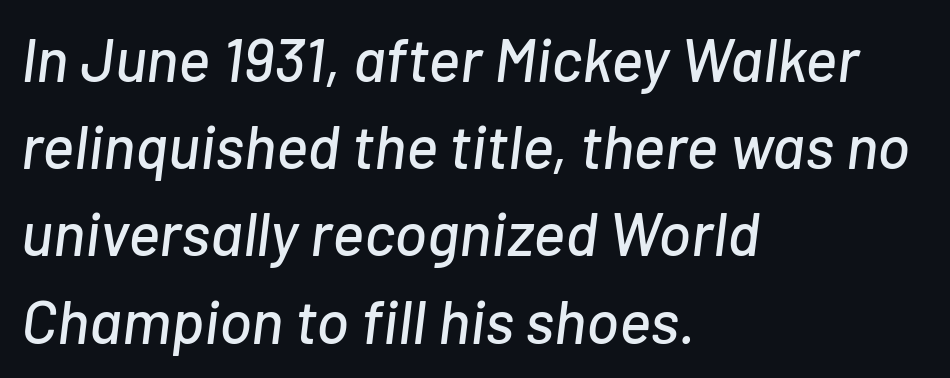
The typesetter chose a ragged-right arrangement here. Does extra space separate the letters? No, they use regular spacing. A typesetter would mark this as italic. Bare-footed words on every line. Students, observe: this is what conventionally led text looks like.
